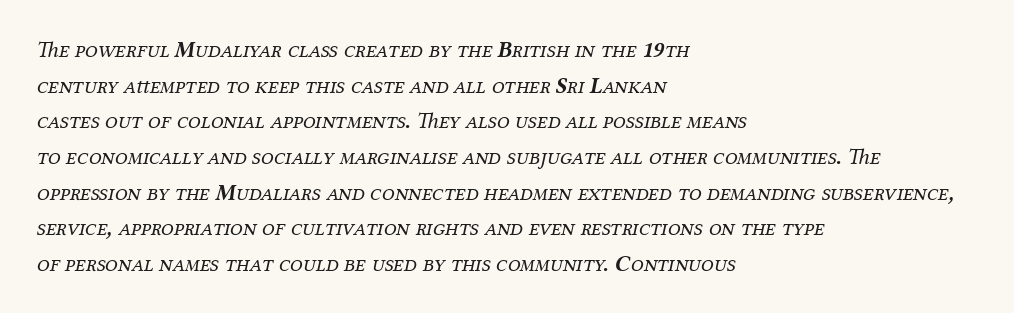
Q: Is the text bold? A: No.
Q: Is the text italic (slanted)? A: Yes, it leans right by about 12 degrees.
Q: Is the text underlined? A: No.
Q: How is the paragraph aligned? A: Left-aligned.
Q: Is the spacing between letters normal or unusually wide? A: Normal.
Q: Is the spacing between lines tight, normal or loose? A: Normal.
